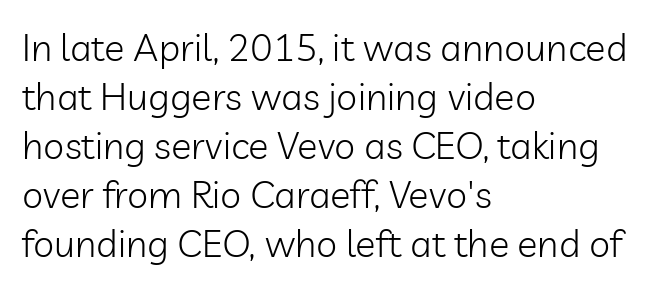
Q: Is the text bold? A: No.
Q: Is the text italic (slanted)? A: No, it is upright.
Q: Is the typeface a serif or a sans-serif typeface? A: Sans-serif.
Q: Is the text underlined? A: No.
Q: How is the paragraph aligned? A: Left-aligned.
Q: Is the spacing between letters normal or unusually wide? A: Normal.
Q: Is the spacing between lines tight, normal or loose? A: Normal.
Q: Width (condensed, normal, or wide)? A: Normal.
Q: Stroke contrast? A: Low.
Q: x-height? A: Medium.
Q: Monospaced? A: No.
